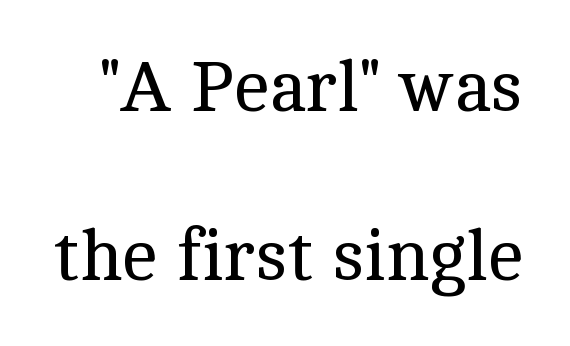
Q: Is the text bold? A: No.
Q: Is the text italic (slanted)? A: No, it is upright.
Q: Is the typeface a serif or a sans-serif typeface? A: Serif.
Q: Is the text underlined? A: No.
Q: Is the spacing between letters normal or unusually wide? A: Normal.
Q: Is the spacing between lines tight, normal or loose? A: Loose.
Q: Width (condensed, normal, or wide)? A: Normal.
Q: x-height? A: Medium.
Q: Monospaced? A: No.
